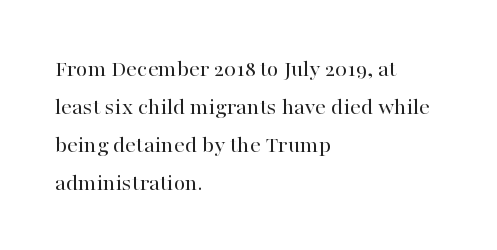
Caption: standard tracking, unaltered. How would I describe the line gaps? Plain and ordinary. Notice how the stems are strictly vertical — no italics here. The typeface has the unassuming heft of standard copy or less. The lines are quadded left.
